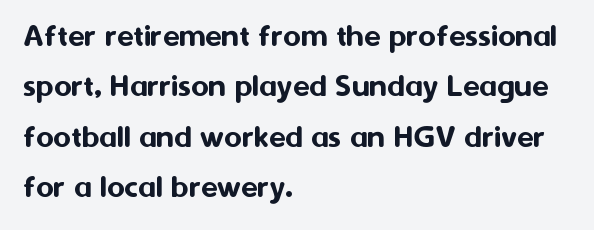
Q: Is the text italic (slanted)? A: No, it is upright.
Q: Is the typeface a serif or a sans-serif typeface? A: Sans-serif.
Q: Is the text underlined? A: No.
Q: How is the paragraph aligned? A: Left-aligned.
Q: Is the spacing between letters normal or unusually wide? A: Normal.
Q: Is the spacing between lines tight, normal or loose? A: Normal.
Q: Width (condensed, normal, or wide)? A: Normal.
Q: Stroke contrast? A: Medium.
Q: x-height? A: Medium.
Q: Monospaced? A: No.
